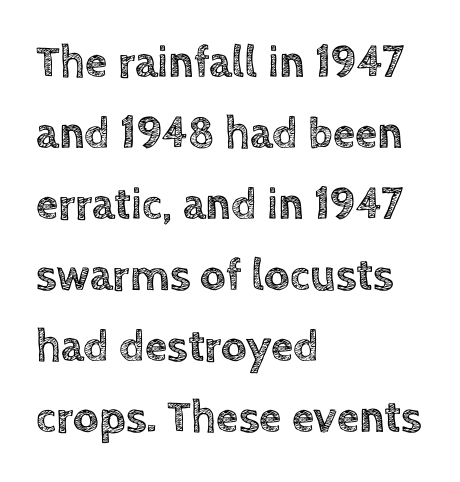
{"italic": "no", "width": "normal", "x_height": "large", "monospaced": "no", "underline": "no", "align": "left", "line_spacing": "normal", "line_spacing_ratio": 1.58, "letter_spacing": "normal", "letter_spacing_em": 0.0, "glyph_px": 45}
